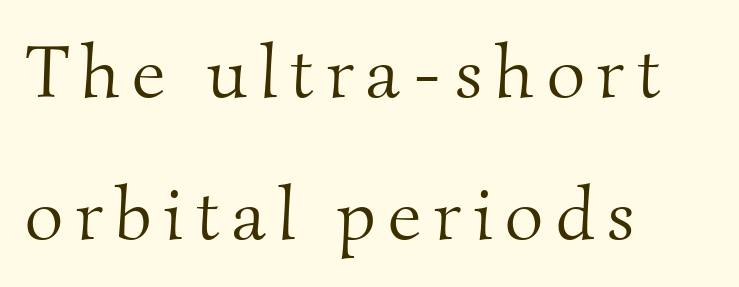
In terms of letterform style, serifs are clearly present. Bare-footed words on every line. The passage is arranged the way most books set body copy — flush left. Honestly, the rows look like they've been pulled way apart. A typesetter would call this proportional, since set widths differ per character. This is not heavy type; no bold has been used.
